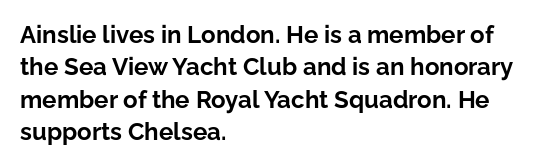
Q: Is the text bold? A: Yes.
Q: Is the text italic (slanted)? A: No, it is upright.
Q: Is the text underlined? A: No.
Q: How is the paragraph aligned? A: Left-aligned.
Q: Is the spacing between letters normal or unusually wide? A: Normal.
Q: Is the spacing between lines tight, normal or loose? A: Normal.
